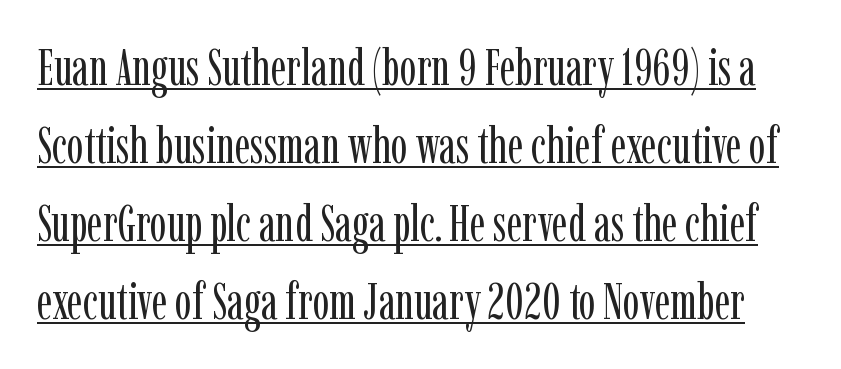
{"serif": "yes", "italic": "no", "bold": "no", "weight": "regular", "width": "condensed", "stroke_contrast": "low", "x_height": "medium", "monospaced": "no", "underline": "yes", "line_spacing": "normal", "line_spacing_ratio": 1.56, "letter_spacing": "normal", "letter_spacing_em": 0.0, "glyph_px": 50}
